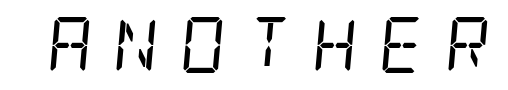
Look at the bottom of the vertical strokes: they flare into serifs here. Is this a heavy cut? Hardly; it is regular or lighter. Designer's note — italics engaged. How are the letters spaced? Widely, with obvious added tracking. Honestly, there is no underline to notice here at all.
